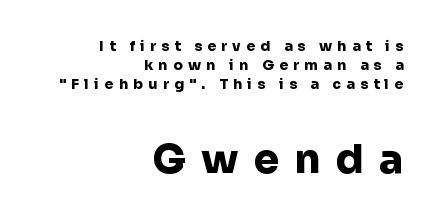
Notice how the passage keeps a crisp vertical edge on the right only. These lines are composed in type without serifs. A clean baseline with only descenders dipping below it. Character size in the trailing block exceeds that of the leading block. A typesetter would mark this as roman, not italic.
